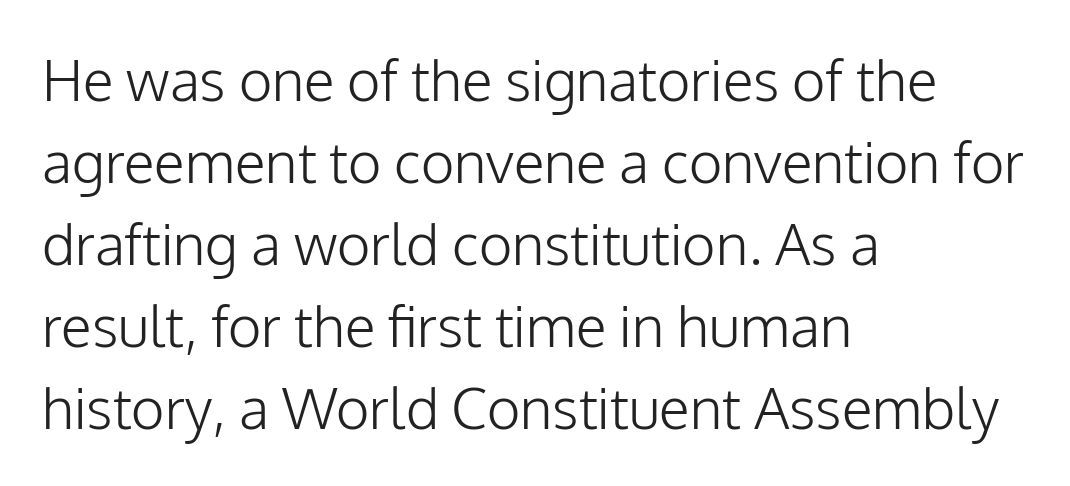
The image shows 57 px light sans-serif type, upright; set left-aligned, normal line spacing (1.44x), normal letter spacing, not underlined; low stroke contrast and a medium x-height.
